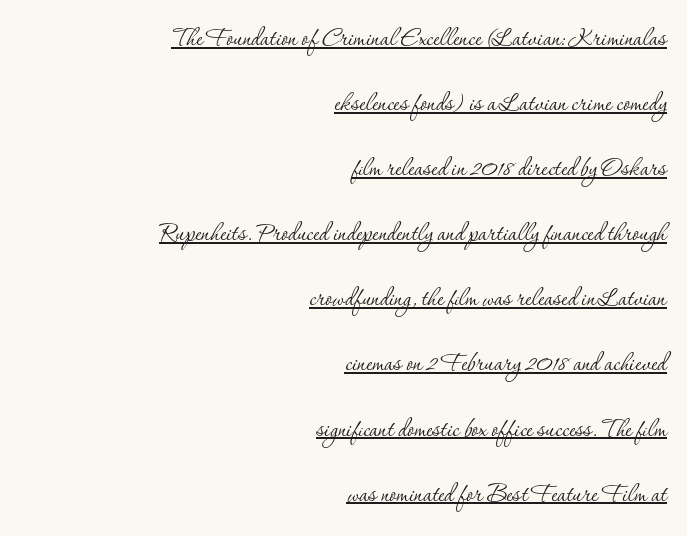
Q: Is the text bold? A: No.
Q: Is the text italic (slanted)? A: Yes.
Q: Is the typeface a serif or a sans-serif typeface? A: Serif.
Q: Is the text underlined? A: Yes.
Q: How is the paragraph aligned? A: Right-aligned.
Q: Is the spacing between letters normal or unusually wide? A: Normal.
Q: Is the spacing between lines tight, normal or loose? A: Loose.
Q: Width (condensed, normal, or wide)? A: Normal.
Q: Stroke contrast? A: Low.
Q: x-height? A: Small.
Q: Monospaced? A: No.
